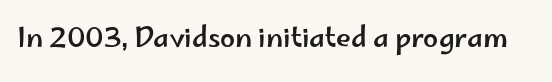
This rendering leaves character spacing at its baseline value. Has an underline been added? It has not. No italicization has been applied; the sample stays upright.
